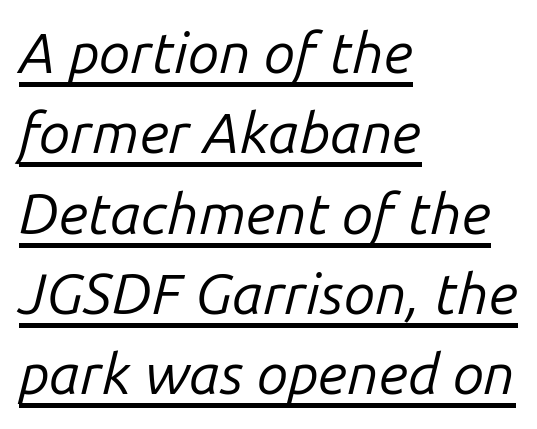
Q: Is the text bold? A: No.
Q: Is the text italic (slanted)? A: Yes, it leans right by about 14 degrees.
Q: Is the text underlined? A: Yes.
Q: How is the paragraph aligned? A: Left-aligned.
Q: Is the spacing between letters normal or unusually wide? A: Normal.
Q: Is the spacing between lines tight, normal or loose? A: Normal.
Q: Width (condensed, normal, or wide)? A: Normal.
Q: Stroke contrast? A: Low.
Q: x-height? A: Medium.
Q: Monospaced? A: No.
